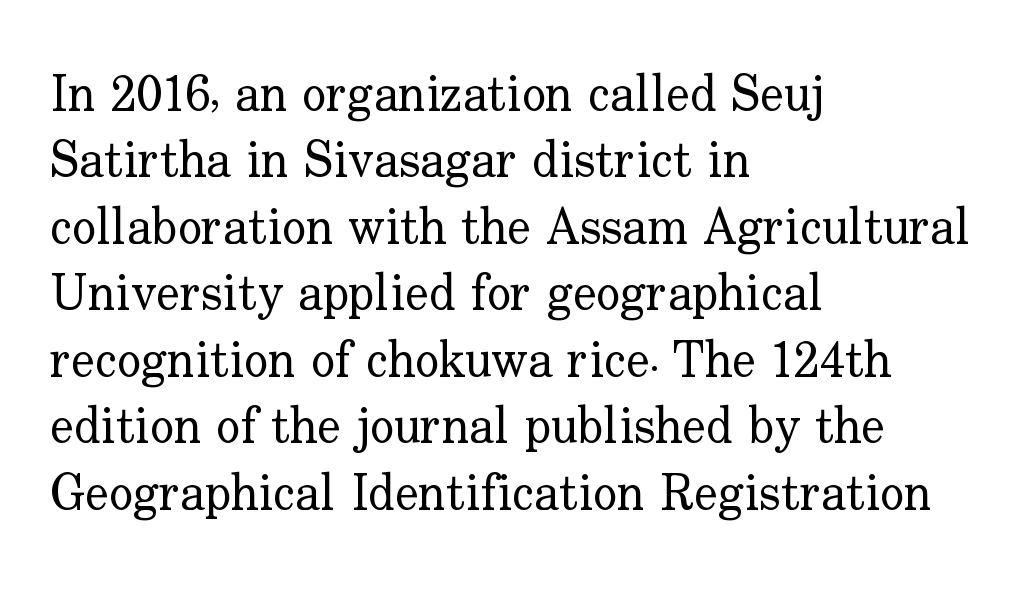
Q: Is the text bold? A: No.
Q: Is the text italic (slanted)? A: No, it is upright.
Q: Is the typeface a serif or a sans-serif typeface? A: Serif.
Q: Is the text underlined? A: No.
Q: How is the paragraph aligned? A: Left-aligned.
Q: Is the spacing between letters normal or unusually wide? A: Normal.
Q: Is the spacing between lines tight, normal or loose? A: Normal.
Q: Width (condensed, normal, or wide)? A: Normal.
Q: Stroke contrast? A: Low.
Q: x-height? A: Small.
Q: Monospaced? A: No.
